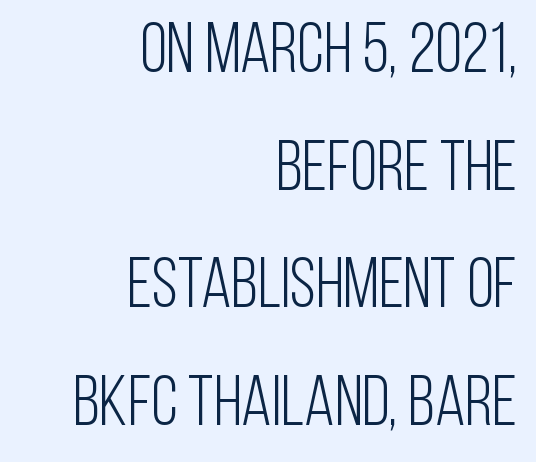
{"serif": "no", "italic": "no", "bold": "no", "weight": "light", "width": "condensed", "stroke_contrast": "low", "x_height": "large", "monospaced": "no", "underline": "no", "align": "right", "line_spacing": "normal", "line_spacing_ratio": 1.68, "letter_spacing": "normal", "letter_spacing_em": 0.0, "glyph_px": 70}
